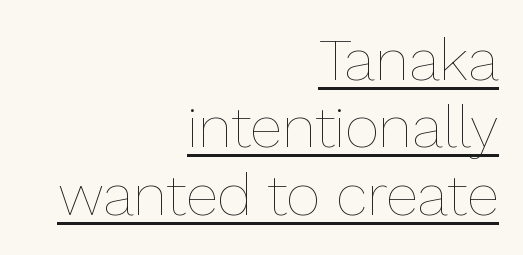
The image shows 59 px thin type, upright; set right-aligned, tight line spacing (1.14x), normal letter spacing, underlined; low stroke contrast and a medium x-height.
